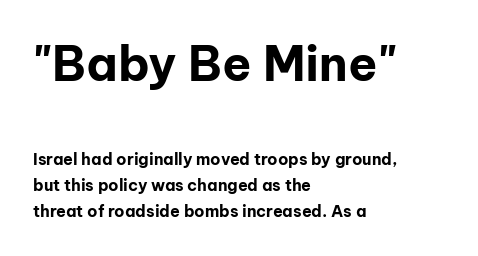
The image shows 48 px bold sans-serif type, upright; set left-aligned, normal line spacing (1.62x), normal letter spacing, not underlined; the first (top) block is 3.0x larger; low stroke contrast and a medium x-height.
